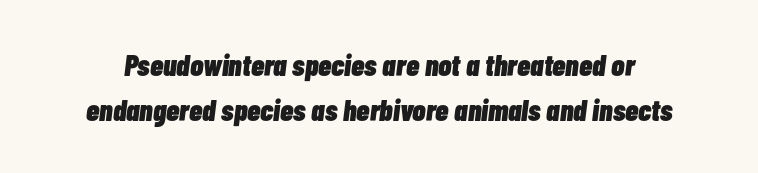
{"italic": "yes", "lean": "right", "slant_degrees": 7, "bold": "yes", "weight": "heavy", "width": "condensed", "stroke_contrast": "low", "x_height": "medium", "monospaced": "no", "underline": "no", "line_spacing": "normal", "line_spacing_ratio": 1.49, "letter_spacing": "normal", "letter_spacing_em": 0.0, "glyph_px": 30}
